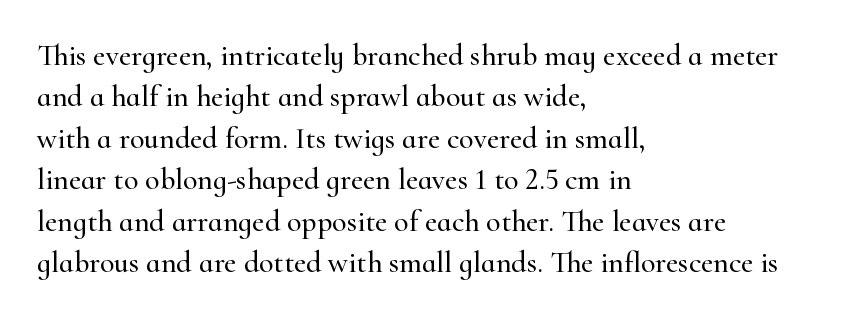
{"serif": "yes", "italic": "no", "width": "normal", "stroke_contrast": "high", "x_height": "small", "monospaced": "no", "underline": "no", "align": "left", "line_spacing": "normal", "line_spacing_ratio": 1.38, "letter_spacing": "normal", "letter_spacing_em": 0.0, "glyph_px": 30}
